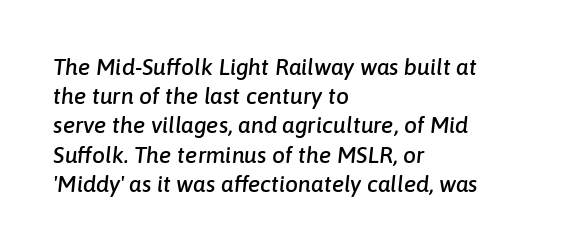
Q: Is the text italic (slanted)? A: Yes, it leans right by about 6 degrees.
Q: Is the text underlined? A: No.
Q: How is the paragraph aligned? A: Left-aligned.
Q: Is the spacing between letters normal or unusually wide? A: Normal.
Q: Is the spacing between lines tight, normal or loose? A: Normal.
